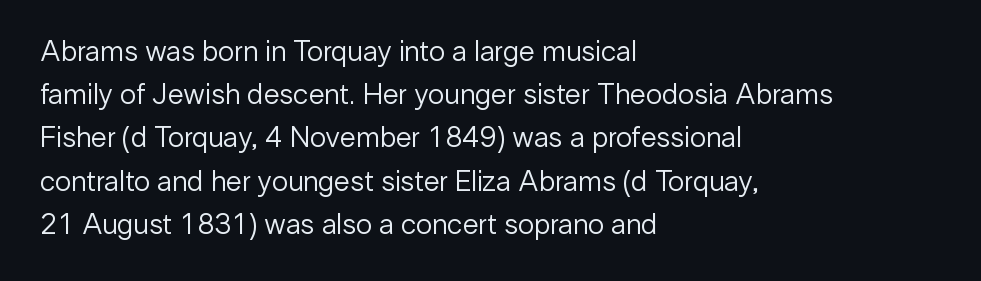
Observe the absence of serifs on each vertical stroke in this sample. Short and long lines alike share a common starting point at left. Think standard paragraph weight, or any step lighter than that. The rendering uses natural spacing where letterforms have individual widths. Glyph-to-glyph distance matches everyday printed text. The lettering stays uniformly vertical, giving the passage a roman look.
